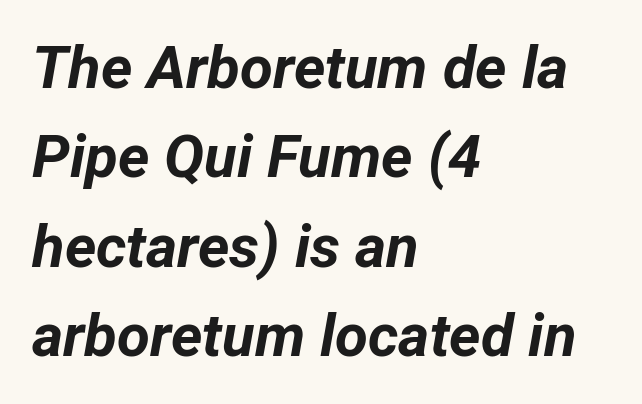
The image shows 60 px bold type, italic (leaning right); set left-aligned, normal line spacing (1.49x), normal letter spacing, not underlined; low stroke contrast and a medium x-height.
